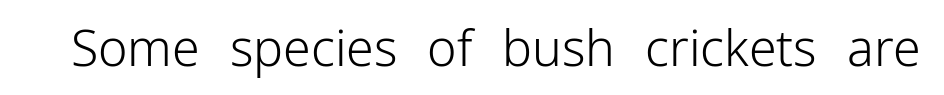
Stroke mass is kept to a normal reading level or below. Has an underline been added? It has not. This sample uses plain, unmodified letter spacing. Vertical strokes here are truly vertical.
